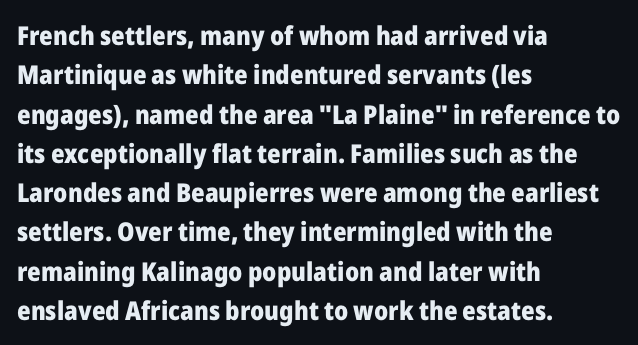
Typeset ragged right — the left edge is the straight one. The passage shown is not underscored anywhere. The lettering stays uniformly vertical, giving the passage a roman look. Short note: letters normally spaced.
